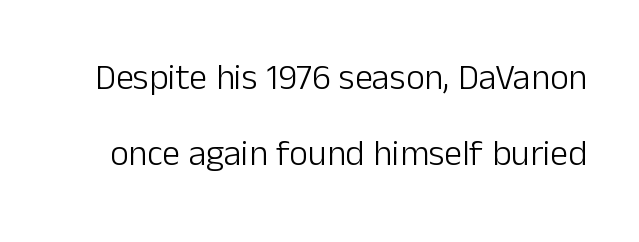
{"serif": "no", "italic": "no", "bold": "no", "weight": "light", "width": "normal", "stroke_contrast": "low", "x_height": "medium", "monospaced": "no", "underline": "no", "line_spacing": "loose", "line_spacing_ratio": 2.12, "letter_spacing": "normal", "letter_spacing_em": 0.0, "glyph_px": 36}
